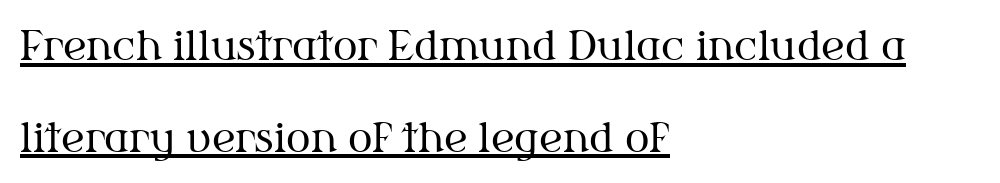
Q: Is the text bold? A: No.
Q: Is the text italic (slanted)? A: No, it is upright.
Q: Is the typeface a serif or a sans-serif typeface? A: Serif.
Q: Is the text underlined? A: Yes.
Q: How is the paragraph aligned? A: Left-aligned.
Q: Is the spacing between letters normal or unusually wide? A: Normal.
Q: Is the spacing between lines tight, normal or loose? A: Loose.
Q: Width (condensed, normal, or wide)? A: Normal.
Q: Stroke contrast? A: Medium.
Q: x-height? A: Medium.
Q: Monospaced? A: No.
